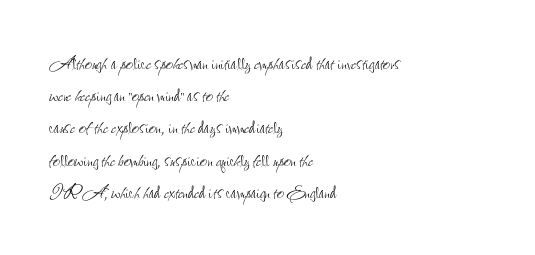
These lines keep a tight, regular rhythm from letter to letter. This sample is left-justified, so line endings fall wherever the words run out. The space between consecutive lines is moderate. The passage shown is not underscored anywhere. Stems and bowls with no extra thickness — not bold.
